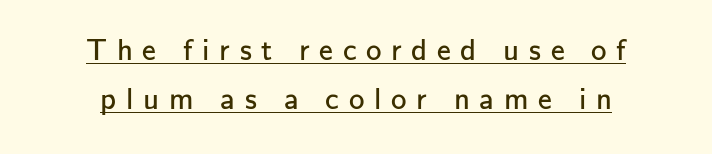
The image shows 31 px regular-weight sans-serif type, upright; set centered, normal line spacing (1.59x), unusually wide letter spacing (+0.31 em), underlined; low stroke contrast and a small x-height.
